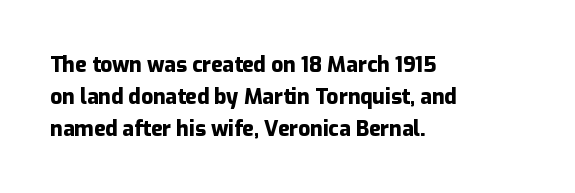
Q: Is the text bold? A: Yes.
Q: Is the text italic (slanted)? A: No, it is upright.
Q: Is the text underlined? A: No.
Q: How is the paragraph aligned? A: Left-aligned.
Q: Is the spacing between letters normal or unusually wide? A: Normal.
Q: Is the spacing between lines tight, normal or loose? A: Normal.
